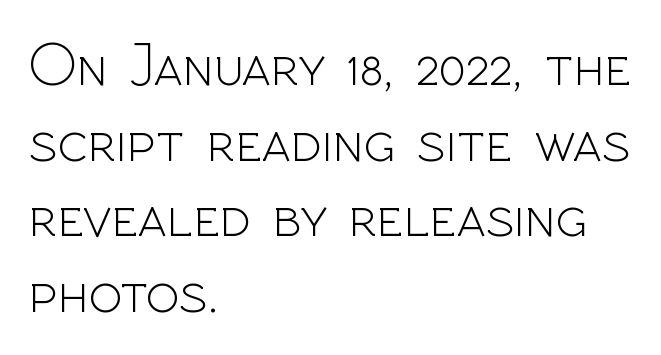
Q: Is the text bold? A: No.
Q: Is the text italic (slanted)? A: No, it is upright.
Q: Is the typeface a serif or a sans-serif typeface? A: Sans-serif.
Q: Is the text underlined? A: No.
Q: How is the paragraph aligned? A: Left-aligned.
Q: Is the spacing between letters normal or unusually wide? A: Normal.
Q: Width (condensed, normal, or wide)? A: Normal.
Q: x-height? A: Medium.
Q: Monospaced? A: No.
